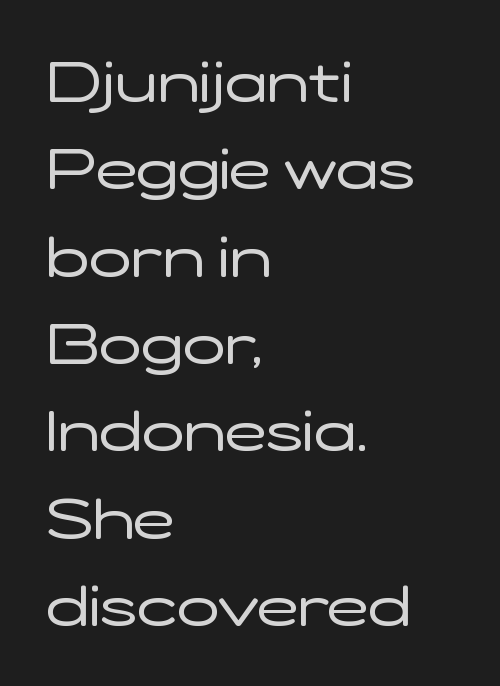
Q: Is the text bold? A: No.
Q: Is the text italic (slanted)? A: No, it is upright.
Q: Is the typeface a serif or a sans-serif typeface? A: Sans-serif.
Q: Is the text underlined? A: No.
Q: How is the paragraph aligned? A: Left-aligned.
Q: Is the spacing between letters normal or unusually wide? A: Normal.
Q: Is the spacing between lines tight, normal or loose? A: Normal.
Q: Width (condensed, normal, or wide)? A: Wide.
Q: Stroke contrast? A: Low.
Q: x-height? A: Medium.
Q: Monospaced? A: No.
